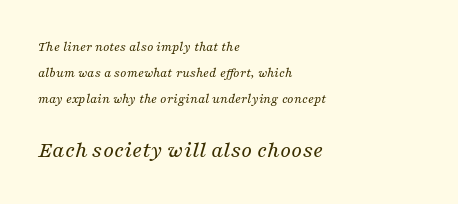
This reads as an unemphasized weight, regular at the heaviest. This rendering leaves character spacing at its baseline value. These lines are set flush left with a ragged right edge. Words float on clear page, feet unadorned.
